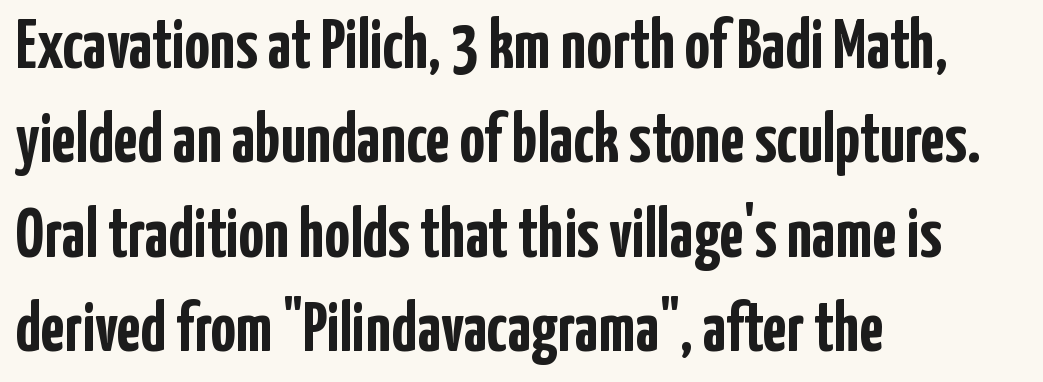
Strokes here are thick enough to call this a true bold. These lines are set flush left with a ragged right edge. Summary of vertical rhythm: regular, with standard interline spacing. Type without underlining. The face used here is proportionally spaced, like ordinary book or web type.
